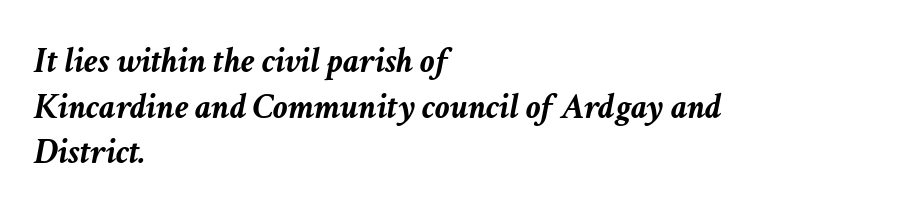
{"italic": "yes", "lean": "right", "slant_degrees": 11, "bold": "yes", "weight": "semibold", "width": "normal", "stroke_contrast": "low", "x_height": "medium", "monospaced": "no", "underline": "no", "align": "left", "line_spacing": "normal", "line_spacing_ratio": 1.27, "letter_spacing": "normal", "letter_spacing_em": 0.0, "glyph_px": 36}
